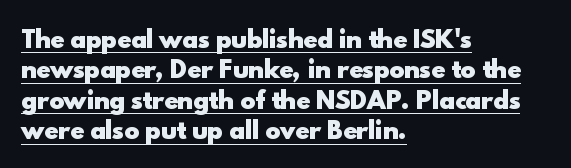
Q: Is the text bold? A: Yes.
Q: Is the text italic (slanted)? A: No, it is upright.
Q: Is the text underlined? A: Yes.
Q: How is the paragraph aligned? A: Left-aligned.
Q: Is the spacing between letters normal or unusually wide? A: Normal.
Q: Is the spacing between lines tight, normal or loose? A: Normal.
